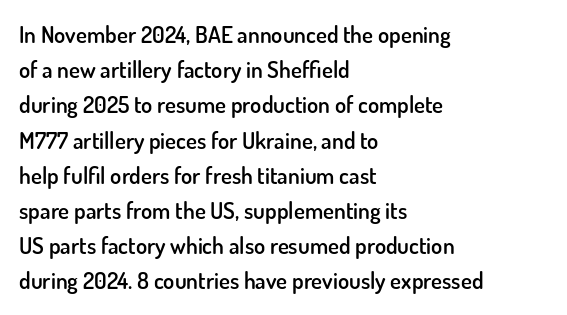
{"italic": "no", "bold": "semi", "underline": "no", "align": "left", "line_spacing": "normal", "line_spacing_ratio": 1.53, "letter_spacing": "normal", "letter_spacing_em": 0.0, "glyph_px": 23}
